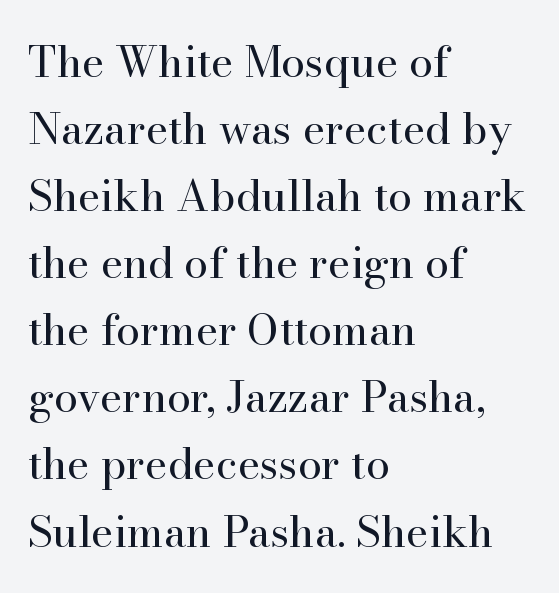
The image shows 43 px regular-weight serif type, upright; set left-aligned, normal line spacing (1.56x), normal letter spacing, not underlined; high stroke contrast and a small x-height.
